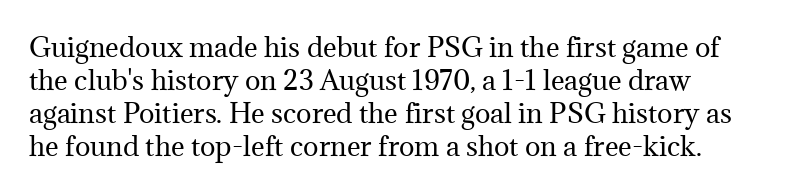
Heaviness? Minimal to ordinary, like unemphasized prose. Letters rest on an invisible, unmarked baseline. The letters sit at their default tracking, neither squeezed nor spread. Posture: straight, roman, zero tilt. A typesetter would call this leading conventional body-copy spacing.
